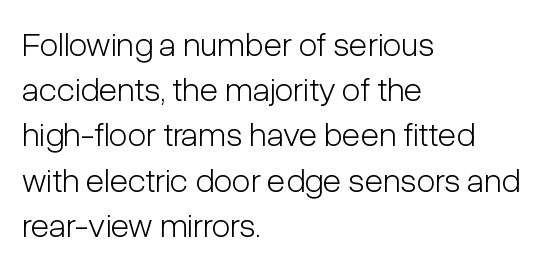
{"serif": "no", "italic": "no", "bold": "no", "weight": "light", "width": "condensed", "stroke_contrast": "low", "x_height": "medium", "monospaced": "no", "underline": "no", "align": "left", "line_spacing": "normal", "line_spacing_ratio": 1.33, "letter_spacing": "normal", "letter_spacing_em": 0.0, "glyph_px": 34}
